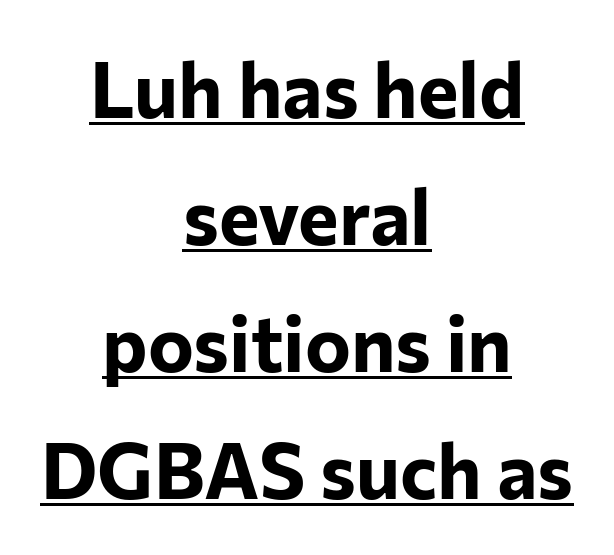
Its strokes are broad and dark, the hallmark of bold type. The lines in this sample share a center point and differ in where they start and stop. The letterforms sit shoulder to shoulder at normal distance. The glyphs are accompanied by a horizontal stroke just below them. The passage shown is typeset with a sans-serif family. The lines sit at an ordinary, default distance from one another.
